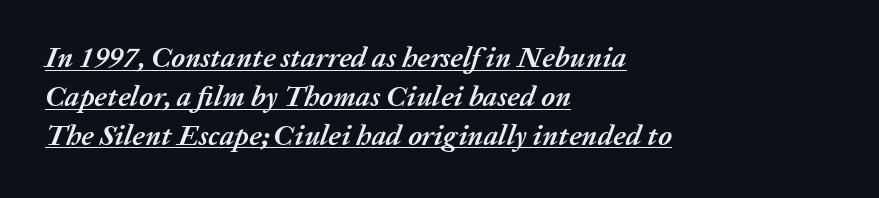
{"italic": "yes", "lean": "right", "slant_degrees": 20, "bold": "yes", "weight": "semibold", "width": "normal", "stroke_contrast": "medium", "x_height": "medium", "monospaced": "no", "underline": "yes", "align": "left", "line_spacing": "normal", "line_spacing_ratio": 1.34, "letter_spacing": "normal", "letter_spacing_em": 0.0, "glyph_px": 29}
